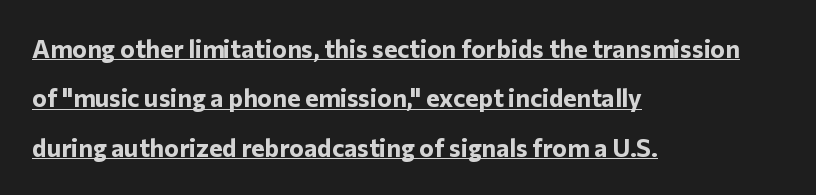
The image shows 25 px bold type, upright; set left-aligned, loose line spacing (1.98x), normal letter spacing, underlined.
